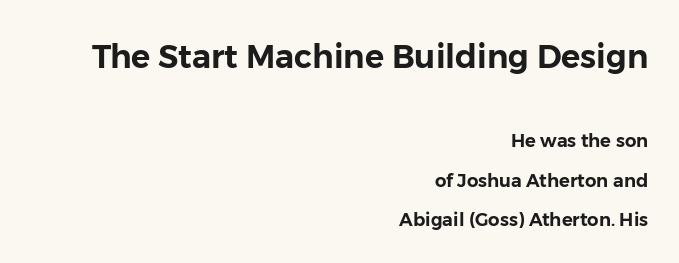
Q: Is the text italic (slanted)? A: No, it is upright.
Q: Is the typeface a serif or a sans-serif typeface? A: Sans-serif.
Q: Is the text underlined? A: No.
Q: How is the paragraph aligned? A: Right-aligned.
Q: Is the spacing between letters normal or unusually wide? A: Normal.
Q: Is the spacing between lines tight, normal or loose? A: Loose.
Q: Which block of text is set in a larger size, the first (top) or the second (bottom)? A: The first (top) one.
Q: Width (condensed, normal, or wide)? A: Normal.
Q: Stroke contrast? A: Low.
Q: x-height? A: Medium.
Q: Monospaced? A: No.
